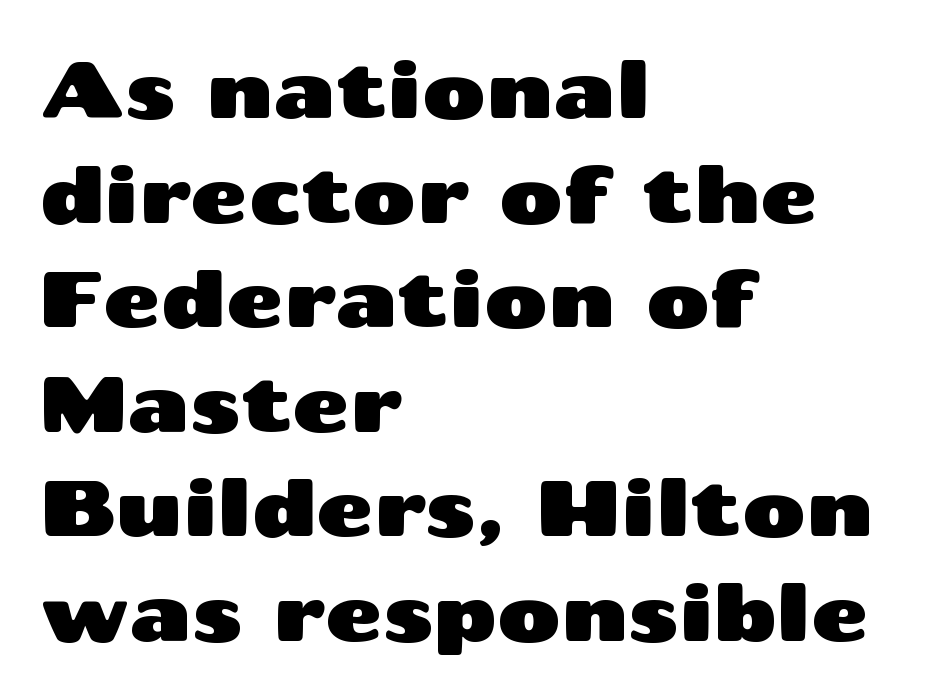
The image shows 78 px wide sans-serif type, upright; set left-aligned, normal line spacing (1.34x), normal letter spacing, not underlined; medium stroke contrast and a medium x-height.
